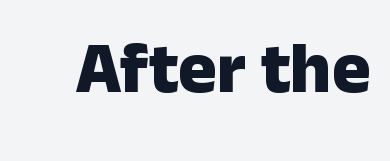
The image shows 72 px heavy sans-serif type, upright; set normal letter spacing, not underlined; low stroke contrast and a medium x-height.
